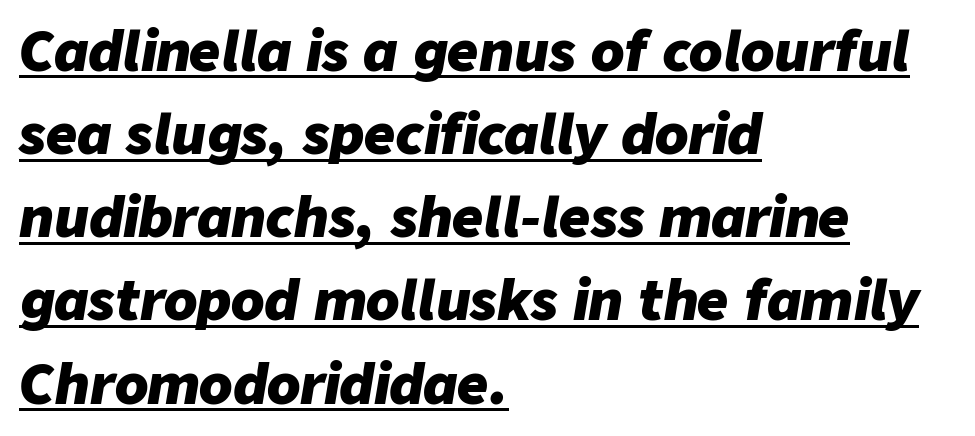
Do the characters align in a grid? No, the font is proportional. Look at the tracking — it's just the regular setting, nothing added. The typesetter has applied underlining to the passage shown. The typography opts for an oblique posture over an upright one. The passage shown stacks its lines at a standard gap. Weight: bold.
